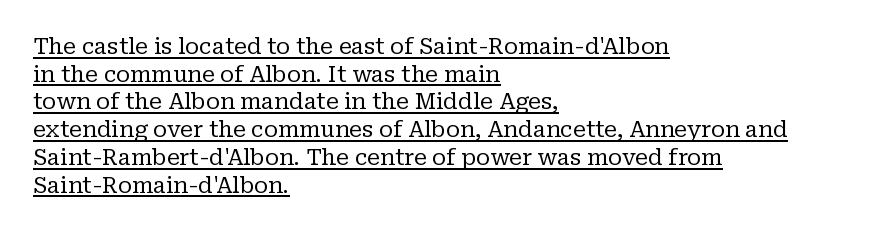
The image shows 22 px text type, upright; set left-aligned, normal line spacing (1.26x), normal letter spacing, underlined.
